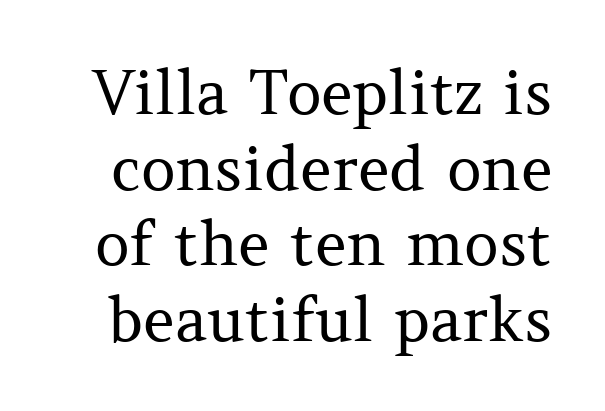
{"serif": "yes", "italic": "no", "bold": "no", "weight": "regular", "width": "normal", "stroke_contrast": "medium", "x_height": "medium", "monospaced": "no", "underline": "no", "line_spacing_ratio": 1.24, "letter_spacing": "normal", "letter_spacing_em": 0.0, "glyph_px": 61}
